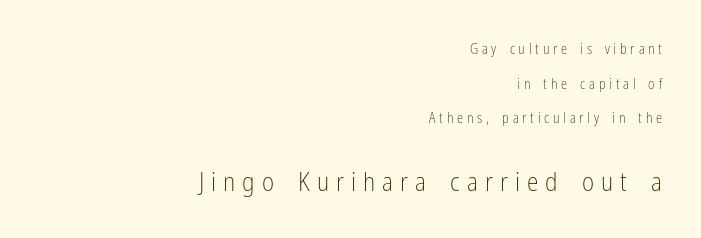
{"italic": "no", "bold": "no", "underline": "no", "align": "right", "line_spacing": "loose", "line_spacing_ratio": 2.47, "letter_spacing": "wide", "letter_spacing_em": 0.27, "larger_block": "second", "size_ratio": 1.86, "glyph_px": 26}
